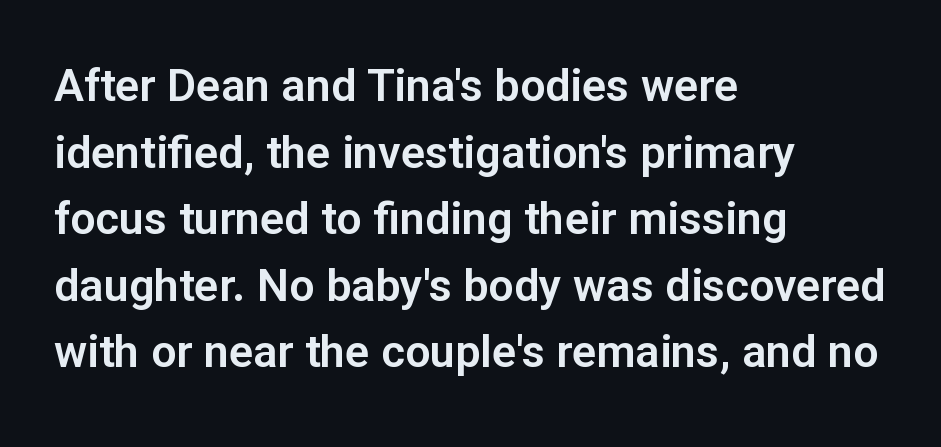
Spacing verdict: proportional, widths tailored to each character. Each word holds together tightly as a unit, with standard inter-letter gaps. Alignment: flush left. Font category for this specimen: sans-serif. Any mark beneath the type? The region is blank.
